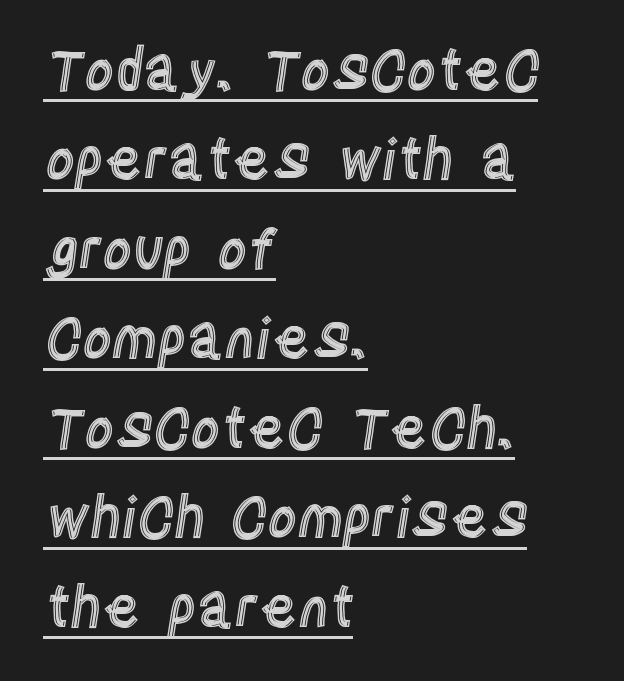
{"width": "condensed", "x_height": "large", "monospaced": "no", "underline": "yes", "align": "left", "line_spacing": "normal", "line_spacing_ratio": 1.57, "letter_spacing": "normal", "letter_spacing_em": 0.0, "glyph_px": 57}
